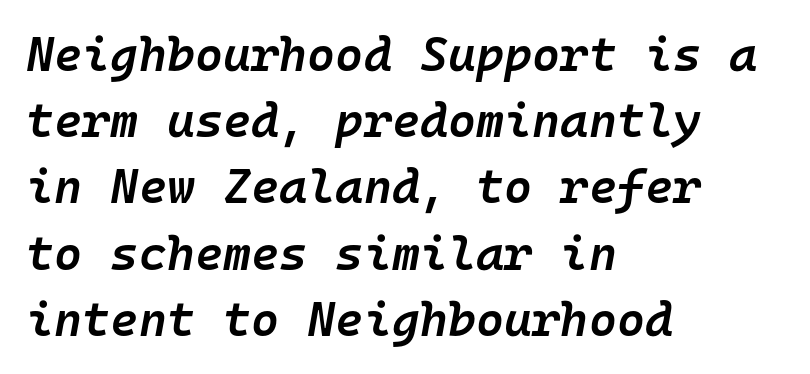
Q: Is the text bold? A: Semi-bold.
Q: Is the text italic (slanted)? A: Yes, it leans right by about 10 degrees.
Q: Is the text underlined? A: No.
Q: How is the paragraph aligned? A: Left-aligned.
Q: Is the spacing between letters normal or unusually wide? A: Normal.
Q: Is the spacing between lines tight, normal or loose? A: Normal.
Q: Width (condensed, normal, or wide)? A: Normal.
Q: Stroke contrast? A: Low.
Q: x-height? A: Medium.
Q: Monospaced? A: Yes.
